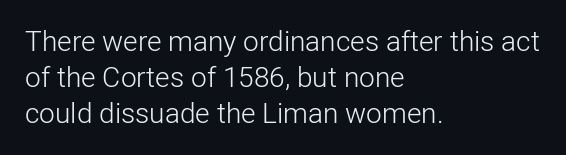
A sans-serif font was chosen for this passage. Underline: absent. Think of a printed novel: that variable character pitch is what you see here. The typography opts for an upright posture over an oblique one. One glance says typical: line gaps are just what's usual. The typeface has the unassuming heft of standard copy or less.
